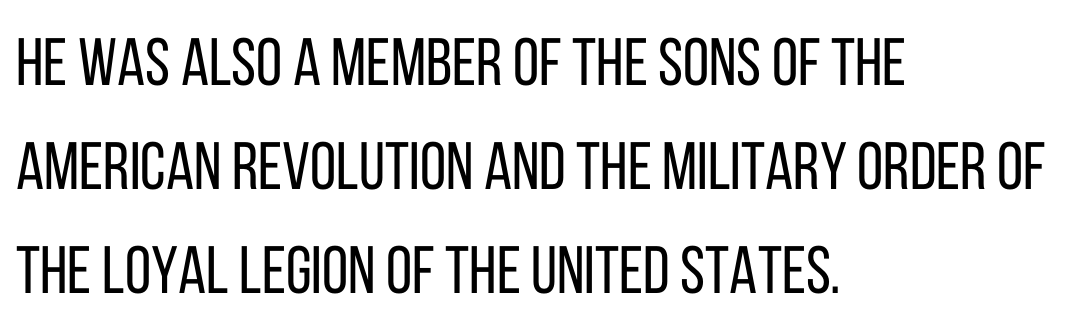
Q: Is the text bold? A: No.
Q: Is the text italic (slanted)? A: No, it is upright.
Q: Is the typeface a serif or a sans-serif typeface? A: Sans-serif.
Q: Is the text underlined? A: No.
Q: How is the paragraph aligned? A: Left-aligned.
Q: Is the spacing between letters normal or unusually wide? A: Normal.
Q: Is the spacing between lines tight, normal or loose? A: Normal.
Q: Width (condensed, normal, or wide)? A: Condensed.
Q: Stroke contrast? A: Low.
Q: x-height? A: Large.
Q: Monospaced? A: No.
